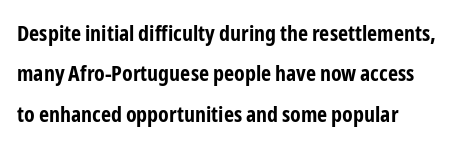
The image shows 22 px bold type, upright; set left-aligned, line spacing 1.83x, normal letter spacing, not underlined.
